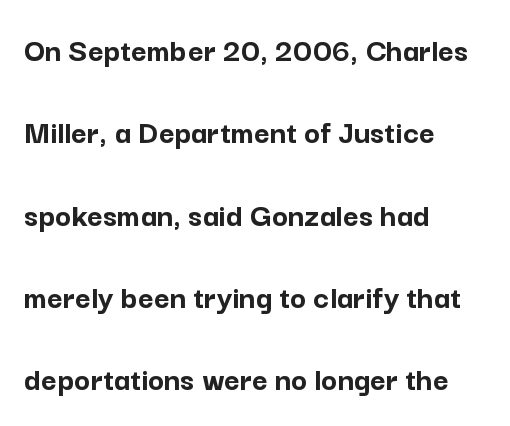
Characters remain perfectly vertical along every line. The glyphs in this specimen are sans serif. Notice how the passage keeps a crisp vertical edge on the left only. The space beneath each line is pristine and unruled. Airy leading.
